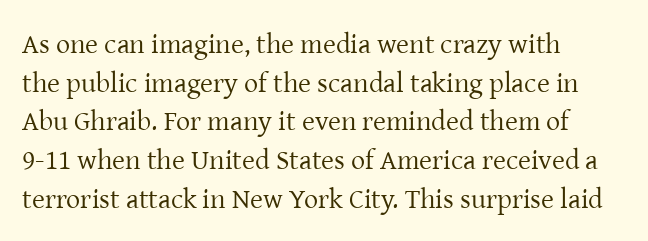
Q: Is the text bold? A: No.
Q: Is the text italic (slanted)? A: No, it is upright.
Q: Is the typeface a serif or a sans-serif typeface? A: Serif.
Q: Is the text underlined? A: No.
Q: How is the paragraph aligned? A: Left-aligned.
Q: Is the spacing between letters normal or unusually wide? A: Normal.
Q: Is the spacing between lines tight, normal or loose? A: Normal.
Q: Width (condensed, normal, or wide)? A: Normal.
Q: Stroke contrast? A: Low.
Q: x-height? A: Medium.
Q: Monospaced? A: No.
